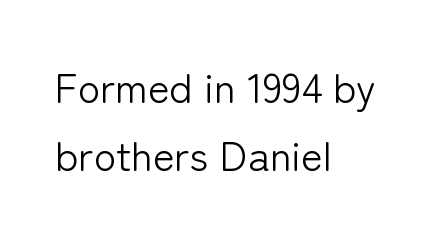
{"serif": "no", "italic": "no", "bold": "no", "weight": "light", "width": "normal", "stroke_contrast": "low", "x_height": "medium", "monospaced": "no", "underline": "no", "align": "left", "line_spacing": "normal", "line_spacing_ratio": 1.67, "letter_spacing": "normal", "letter_spacing_em": 0.0, "glyph_px": 41}
